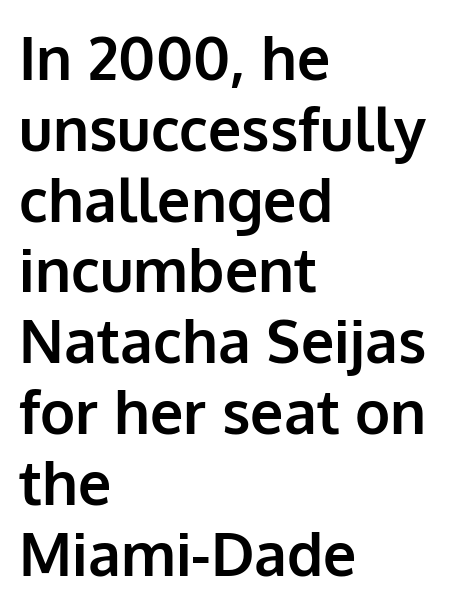
{"serif": "no", "italic": "no", "bold": "yes", "weight": "bold", "width": "normal", "stroke_contrast": "low", "x_height": "medium", "monospaced": "no", "underline": "no", "align": "left", "line_spacing_ratio": 1.2, "letter_spacing": "normal", "letter_spacing_em": 0.0, "glyph_px": 59}
